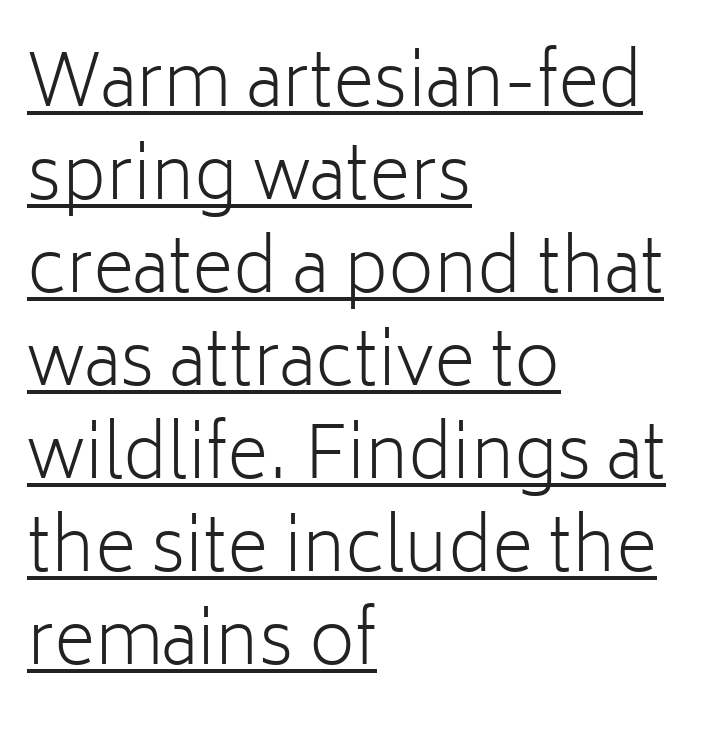
Q: Is the text bold? A: No.
Q: Is the text italic (slanted)? A: No, it is upright.
Q: Is the typeface a serif or a sans-serif typeface? A: Sans-serif.
Q: Is the text underlined? A: Yes.
Q: How is the paragraph aligned? A: Left-aligned.
Q: Is the spacing between letters normal or unusually wide? A: Normal.
Q: Is the spacing between lines tight, normal or loose? A: Normal.
Q: Width (condensed, normal, or wide)? A: Normal.
Q: Stroke contrast? A: Low.
Q: x-height? A: Medium.
Q: Monospaced? A: No.
